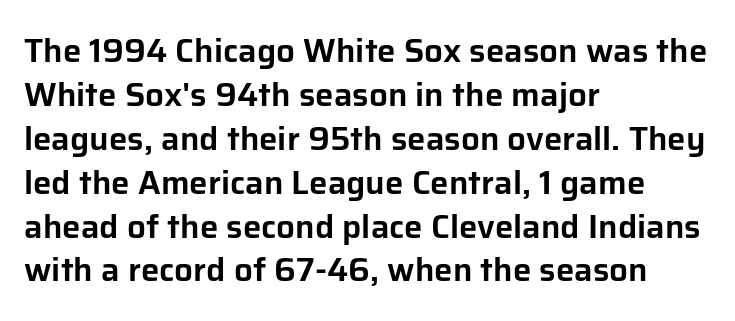
Q: Is the text italic (slanted)? A: No, it is upright.
Q: Is the typeface a serif or a sans-serif typeface? A: Sans-serif.
Q: Is the text underlined? A: No.
Q: How is the paragraph aligned? A: Left-aligned.
Q: Is the spacing between letters normal or unusually wide? A: Normal.
Q: Is the spacing between lines tight, normal or loose? A: Normal.
Q: Width (condensed, normal, or wide)? A: Normal.
Q: Stroke contrast? A: Low.
Q: x-height? A: Medium.
Q: Monospaced? A: No.
